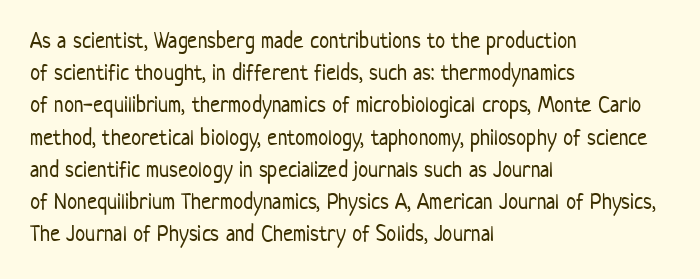
The image shows 23 px text type, upright; set left-aligned, normal line spacing (1.4x), normal letter spacing, not underlined.
